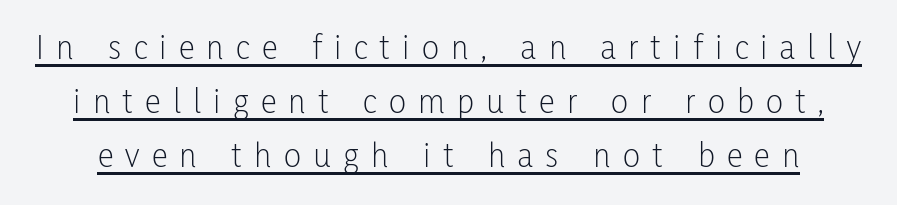
{"serif": "no", "italic": "no", "bold": "no", "weight": "light", "width": "condensed", "stroke_contrast": "low", "x_height": "medium", "monospaced": "no", "underline": "yes", "line_spacing": "normal", "line_spacing_ratio": 1.5, "letter_spacing": "wide", "letter_spacing_em": 0.34, "glyph_px": 36}
